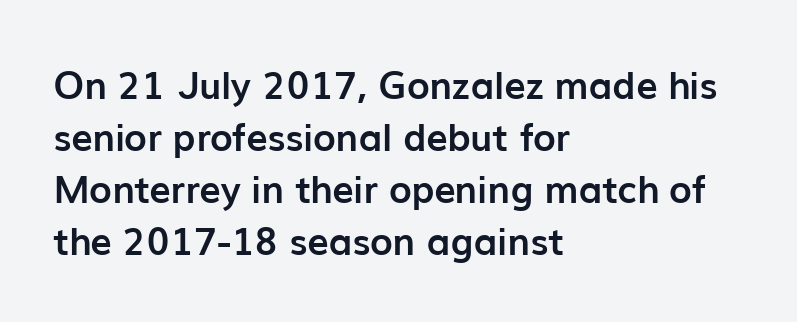
Q: Is the text bold? A: Yes.
Q: Is the text italic (slanted)? A: No, it is upright.
Q: Is the typeface a serif or a sans-serif typeface? A: Sans-serif.
Q: Is the text underlined? A: No.
Q: How is the paragraph aligned? A: Left-aligned.
Q: Is the spacing between letters normal or unusually wide? A: Normal.
Q: Is the spacing between lines tight, normal or loose? A: Normal.
Q: Width (condensed, normal, or wide)? A: Normal.
Q: Stroke contrast? A: Low.
Q: x-height? A: Medium.
Q: Monospaced? A: No.
